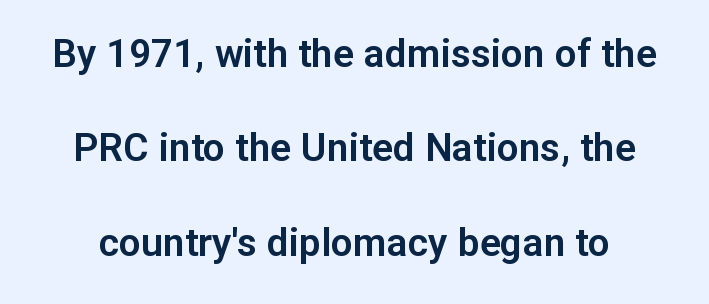
The space directly below the letters is spotless. Students, observe: this is what heavily led, spacious text looks like. These lines are rendered in a variable-pitch font. Serifs: no, the terminals of the letterforms are clean.
